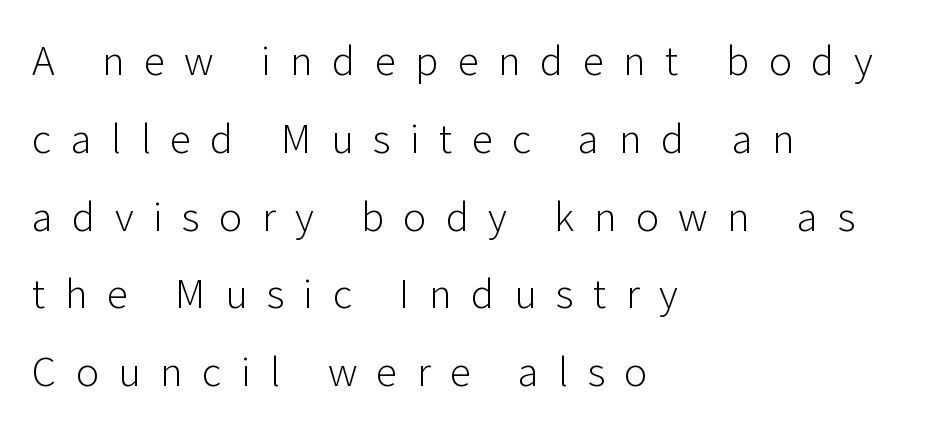
The image shows 43 px light sans-serif type, upright; set left-aligned, line spacing 1.81x, unusually wide letter spacing (+0.45 em), not underlined; low stroke contrast and a medium x-height.
